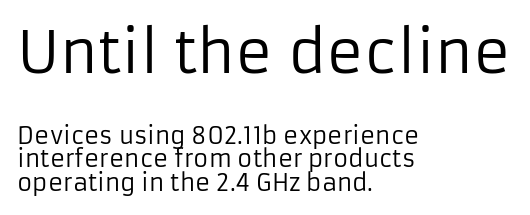
The text was rendered using a sans face with plain stroke endings. The letters sit at their default tracking, neither squeezed nor spread. Proportional: the letters do not fall into vertical columns. The designer dialed line spacing down below the default. Check the space under the baseline: it is left empty.
